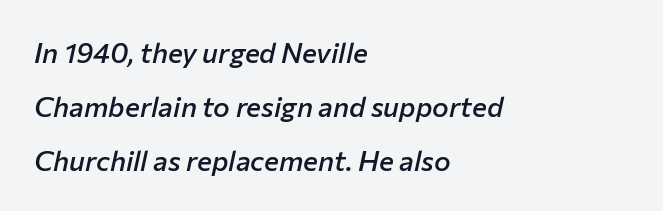
Q: Is the text bold? A: Semi-bold.
Q: Is the text italic (slanted)? A: Yes, it leans right by about 12 degrees.
Q: Is the text underlined? A: No.
Q: How is the paragraph aligned? A: Left-aligned.
Q: Is the spacing between letters normal or unusually wide? A: Normal.
Q: Is the spacing between lines tight, normal or loose? A: Loose.
Q: Width (condensed, normal, or wide)? A: Normal.
Q: Stroke contrast? A: Low.
Q: x-height? A: Medium.
Q: Monospaced? A: No.
